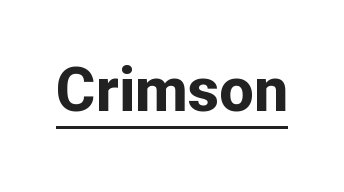
Q: Is the text bold? A: Yes.
Q: Is the text italic (slanted)? A: No, it is upright.
Q: Is the typeface a serif or a sans-serif typeface? A: Sans-serif.
Q: Is the text underlined? A: Yes.
Q: Is the spacing between letters normal or unusually wide? A: Normal.
Q: Width (condensed, normal, or wide)? A: Normal.
Q: Stroke contrast? A: Low.
Q: x-height? A: Medium.
Q: Monospaced? A: No.
